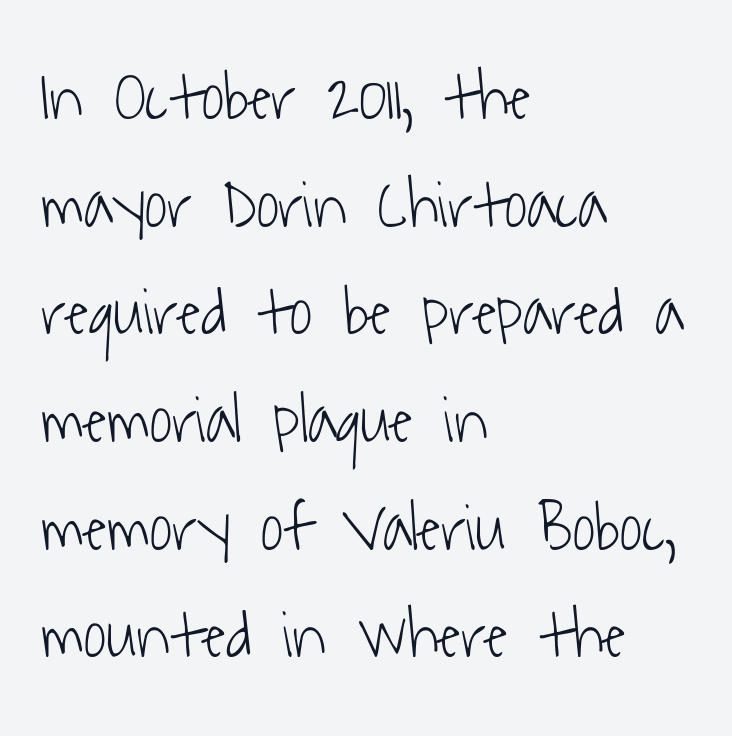
Q: Is the text bold? A: No.
Q: Is the typeface a serif or a sans-serif typeface? A: Sans-serif.
Q: Is the text underlined? A: No.
Q: How is the paragraph aligned? A: Left-aligned.
Q: Is the spacing between letters normal or unusually wide? A: Normal.
Q: Is the spacing between lines tight, normal or loose? A: Normal.
Q: Width (condensed, normal, or wide)? A: Condensed.
Q: Stroke contrast? A: Low.
Q: x-height? A: Medium.
Q: Monospaced? A: No.
